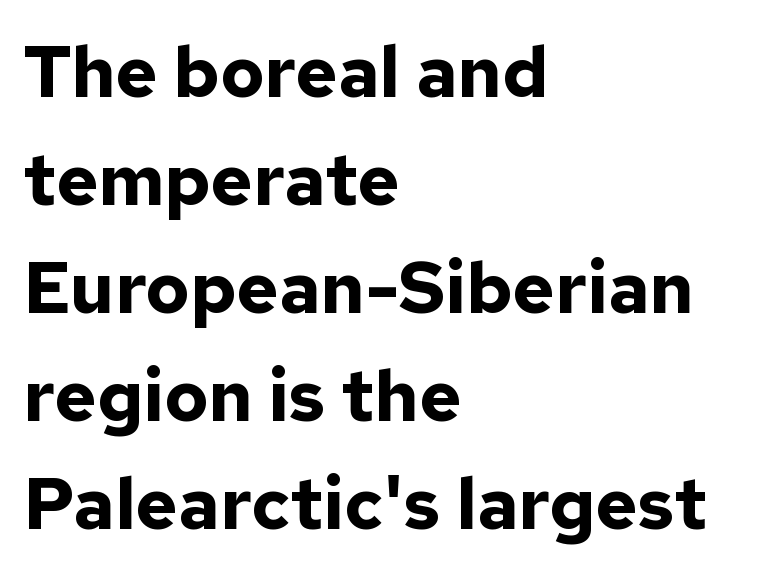
The type is set solid horizontally, with unmodified tracking. In CSS terms this would be text-align: left. When letters stand straight like this, we call the style roman or upright. A dark, heavy texture on the line: the type is bold. Whoever set this chose a conventional vertical rhythm.
